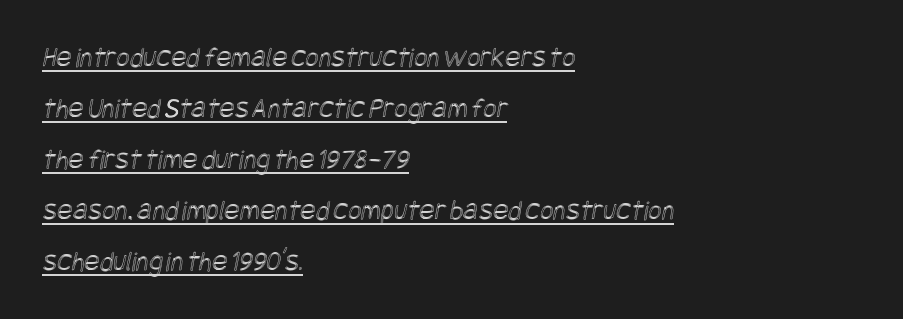
The image shows 29 px condensed type; set left-aligned, line spacing 1.76x, normal letter spacing, underlined; a large x-height.
